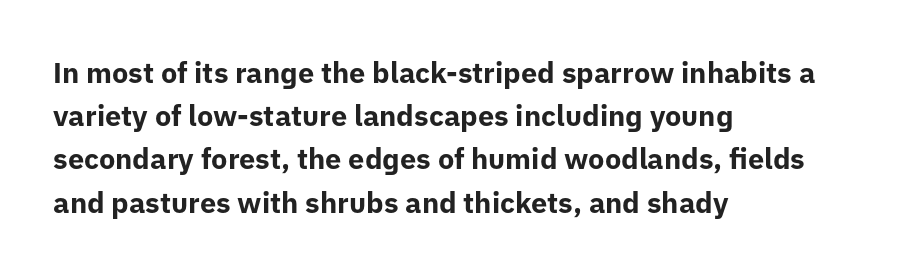
{"serif": "no", "italic": "no", "bold": "yes", "weight": "bold", "width": "normal", "stroke_contrast": "low", "x_height": "medium", "monospaced": "no", "underline": "no", "align": "left", "line_spacing": "normal", "line_spacing_ratio": 1.49, "letter_spacing": "normal", "letter_spacing_em": 0.0, "glyph_px": 29}
